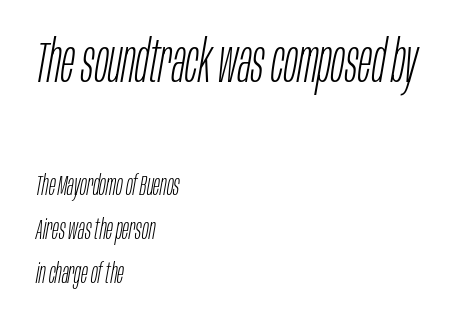
The image shows 57 px light, condensed type, italic (leaning right); set left-aligned, normal line spacing (1.58x), normal letter spacing, not underlined; the first (top) block is 2.04x larger; low stroke contrast and a large x-height.
